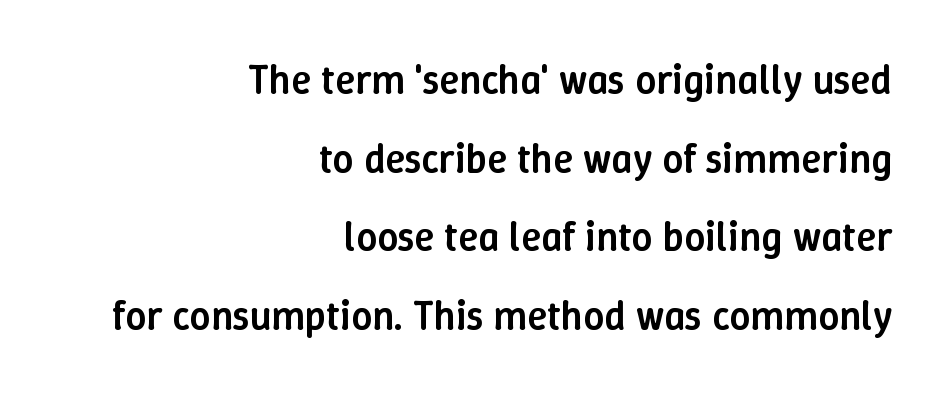
Q: Is the text bold? A: Semi-bold.
Q: Is the text italic (slanted)? A: No, it is upright.
Q: Is the text underlined? A: No.
Q: How is the paragraph aligned? A: Right-aligned.
Q: Is the spacing between letters normal or unusually wide? A: Normal.
Q: Is the spacing between lines tight, normal or loose? A: Loose.
Q: Width (condensed, normal, or wide)? A: Normal.
Q: Stroke contrast? A: Low.
Q: x-height? A: Medium.
Q: Monospaced? A: No.
